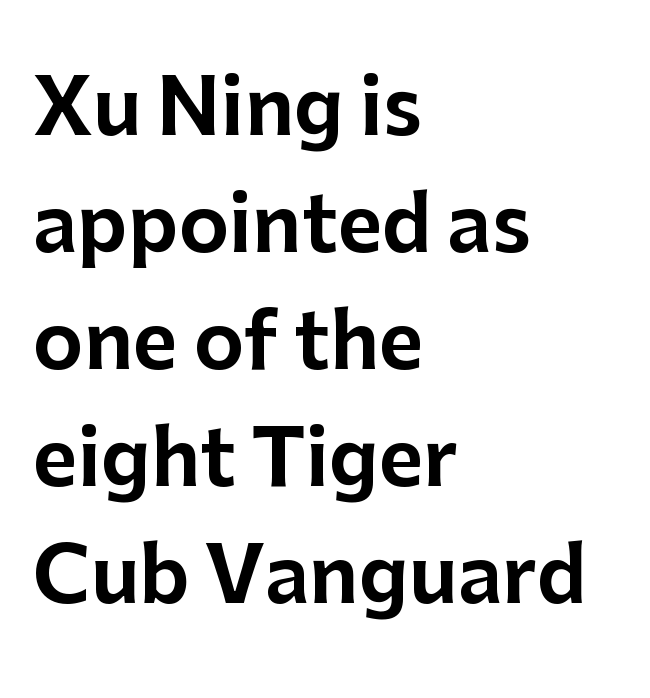
The image shows 77 px sans-serif type, upright; set left-aligned, normal line spacing (1.52x), normal letter spacing, not underlined; low stroke contrast and a medium x-height.
